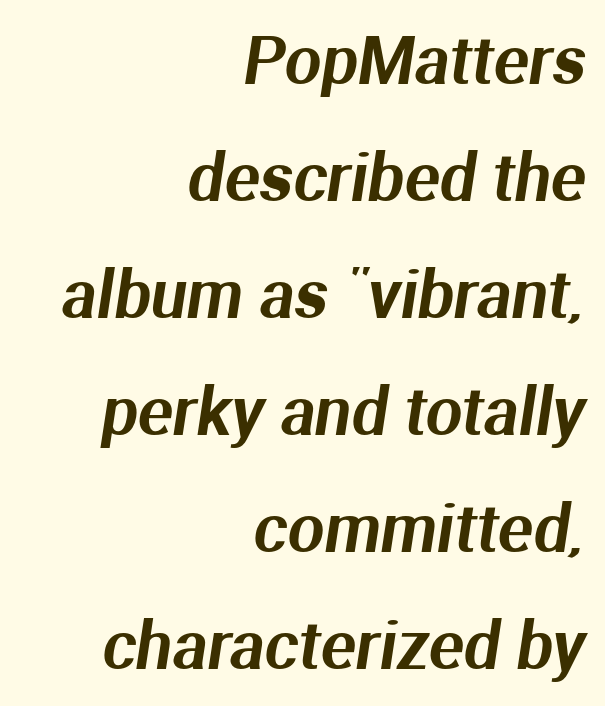
Descenders are the only things crossing below the line. Are there feet on the stems? There aren't — it's a sans. Casual observation: everything's shoved over to the right. There is no visible air inserted between adjacent glyphs.
